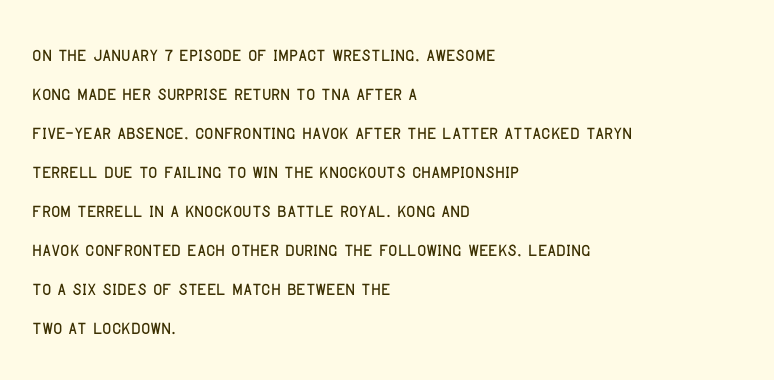
Q: Is the text italic (slanted)? A: No, it is upright.
Q: Is the text underlined? A: No.
Q: How is the paragraph aligned? A: Left-aligned.
Q: Is the spacing between letters normal or unusually wide? A: Normal.
Q: Is the spacing between lines tight, normal or loose? A: Normal.
